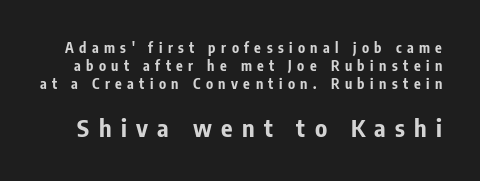
Every letter is thick-stroked: bold, no question. Interline gaps are of average width in this sample. Underline: absent. When letters stand straight like this, we call the style roman or upright. How are the letters spaced? Widely, with obvious added tracking.
